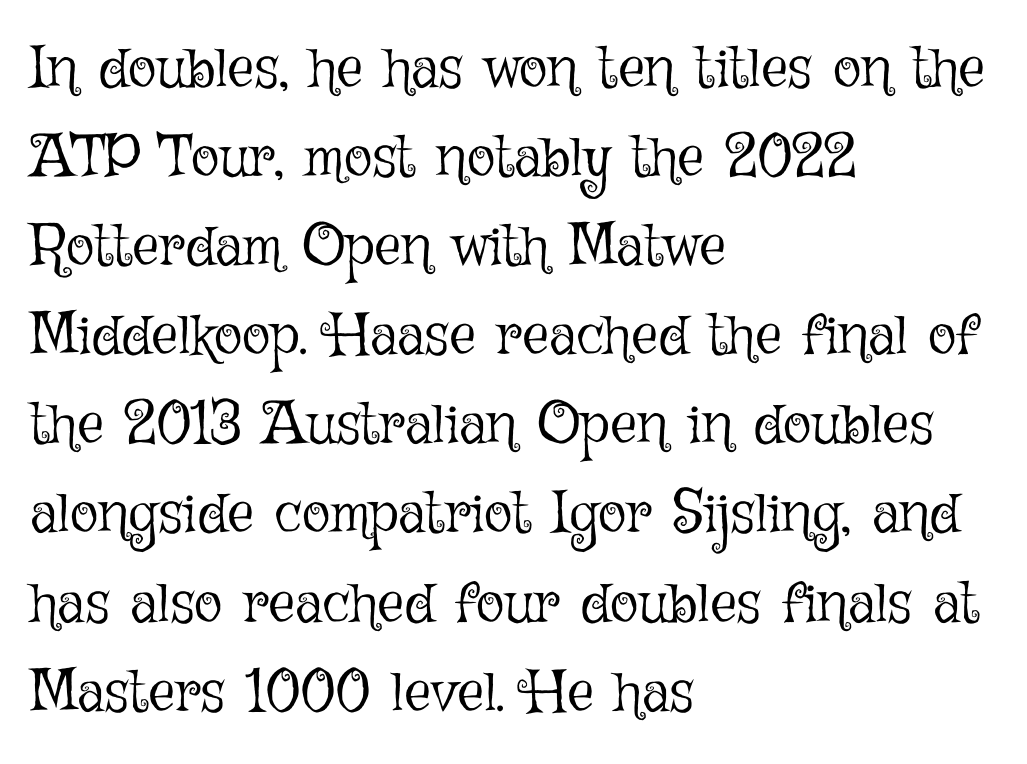
Q: Is the text bold? A: No.
Q: Is the text italic (slanted)? A: No, it is upright.
Q: Is the text underlined? A: No.
Q: How is the paragraph aligned? A: Left-aligned.
Q: Is the spacing between letters normal or unusually wide? A: Normal.
Q: Is the spacing between lines tight, normal or loose? A: Normal.
Q: Width (condensed, normal, or wide)? A: Normal.
Q: Stroke contrast? A: Low.
Q: x-height? A: Medium.
Q: Monospaced? A: No.
